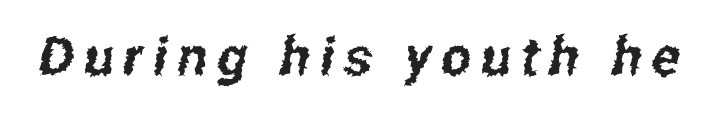
I'd call this a sans setting — the letters go barefoot. A typesetter would call this proportional, since set widths differ per character. Unmarked baselines from the first word to the last.
